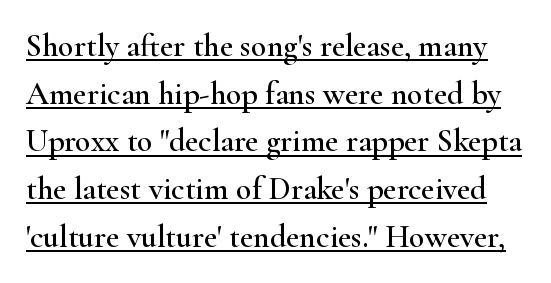
{"serif": "yes", "italic": "no", "width": "wide", "stroke_contrast": "high", "x_height": "small", "monospaced": "no", "underline": "yes", "line_spacing": "normal", "line_spacing_ratio": 1.49, "letter_spacing": "normal", "letter_spacing_em": 0.0, "glyph_px": 32}
